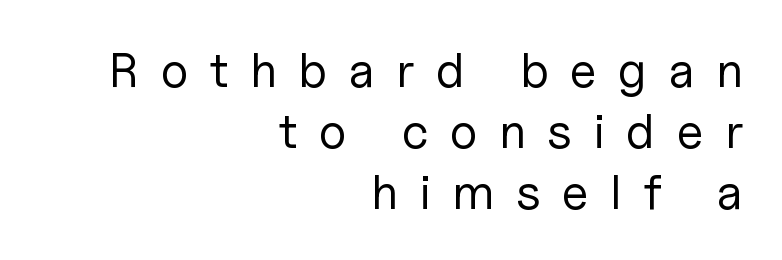
{"serif": "no", "italic": "no", "bold": "no", "weight": "regular", "width": "normal", "stroke_contrast": "low", "x_height": "medium", "monospaced": "no", "underline": "no", "align": "right", "line_spacing_ratio": 1.24, "letter_spacing": "wide", "letter_spacing_em": 0.44, "glyph_px": 49}
